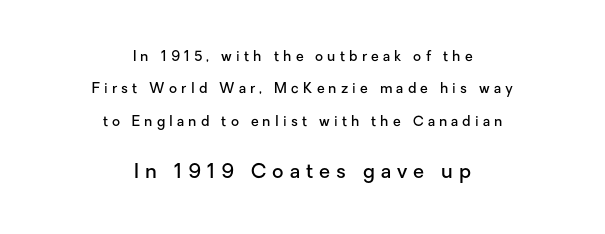
{"italic": "no", "bold": "semi", "underline": "no", "align": "center", "line_spacing": "loose", "line_spacing_ratio": 2.31, "letter_spacing": "wide", "letter_spacing_em": 0.3, "larger_block": "second", "size_ratio": 1.43, "glyph_px": 20}
